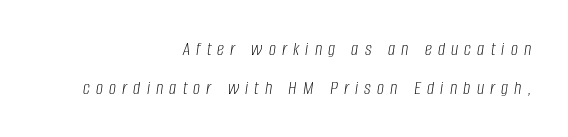
{"italic": "yes", "lean": "right", "slant_degrees": 8, "bold": "no", "underline": "no", "align": "right", "line_spacing": "loose", "line_spacing_ratio": 1.95, "letter_spacing": "wide", "letter_spacing_em": 0.31, "glyph_px": 20}
